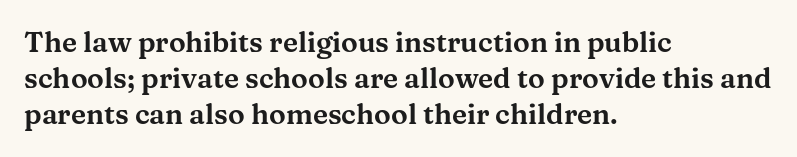
Teacher's note: observe the even left margin — that is flush-left alignment. The type is set solid horizontally, with unmodified tracking. Notice how the stems are strictly vertical — no italics here. The passage shown is typed in a proportional face where columns would drift.
